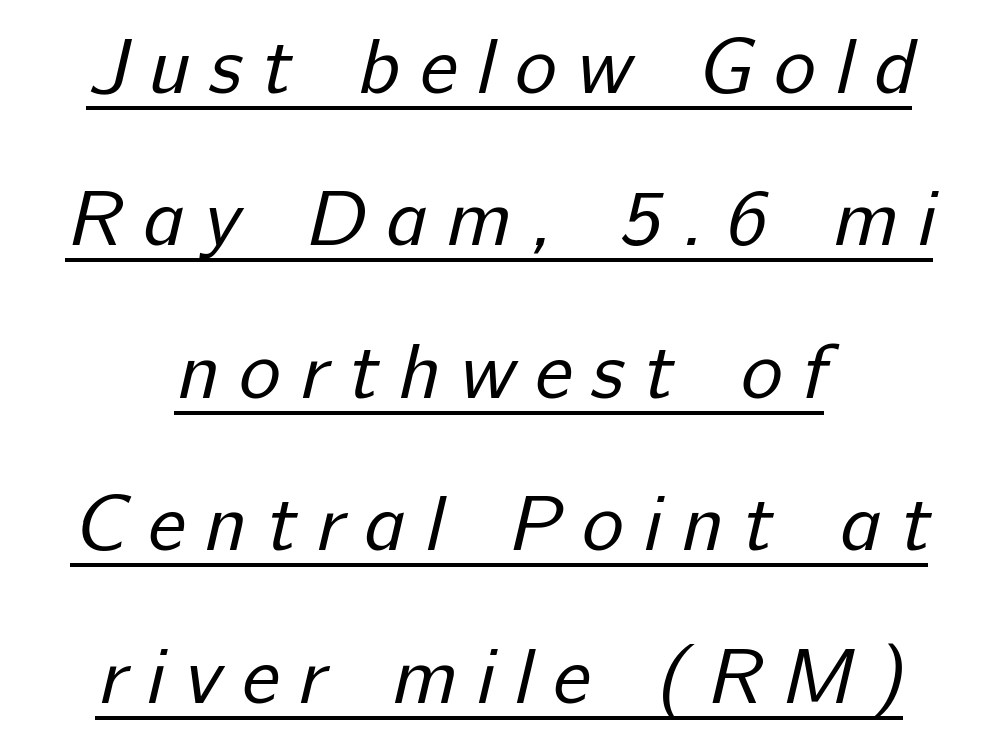
Is this a fixed-width face? No — the glyphs have proportional, varying widths. This rendering employs a face without finishing strokes, i.e., a sans-serif. Weight class: somewhere from thin through regular. Letter spacing: wide. These characters rest on top of a visible drawn line.
